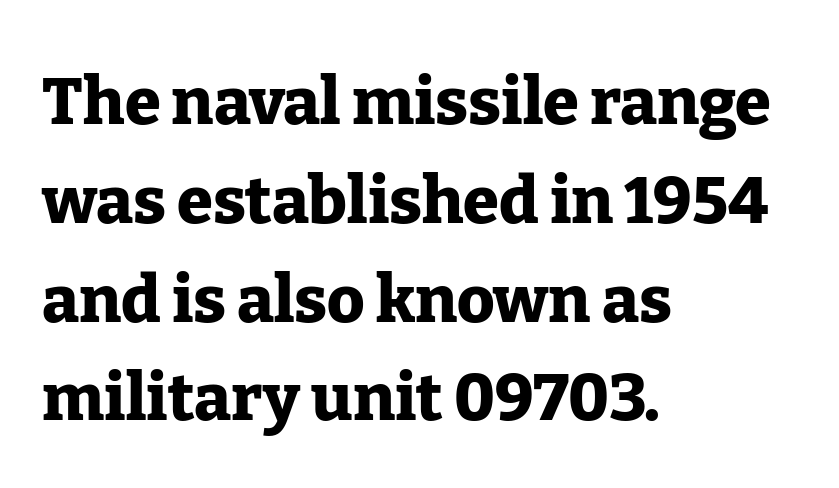
{"serif": "yes", "italic": "no", "bold": "yes", "weight": "heavy", "width": "normal", "stroke_contrast": "low", "x_height": "medium", "monospaced": "no", "underline": "no", "align": "left", "line_spacing": "normal", "line_spacing_ratio": 1.52, "letter_spacing": "normal", "letter_spacing_em": 0.0, "glyph_px": 65}
